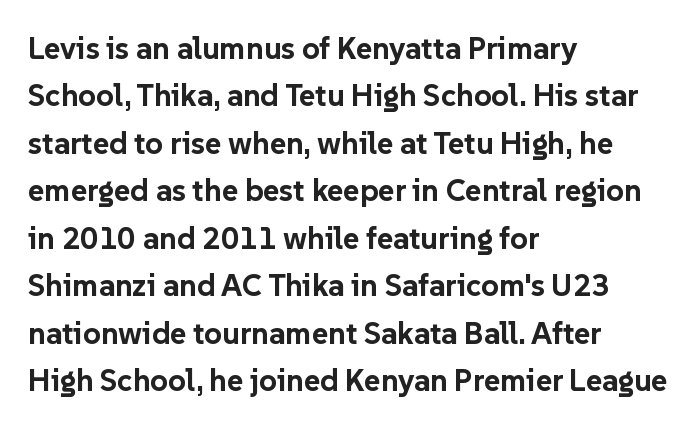
Q: Is the text bold? A: Yes.
Q: Is the text italic (slanted)? A: No, it is upright.
Q: Is the typeface a serif or a sans-serif typeface? A: Sans-serif.
Q: Is the text underlined? A: No.
Q: How is the paragraph aligned? A: Left-aligned.
Q: Is the spacing between letters normal or unusually wide? A: Normal.
Q: Is the spacing between lines tight, normal or loose? A: Normal.
Q: Width (condensed, normal, or wide)? A: Normal.
Q: Stroke contrast? A: Low.
Q: x-height? A: Medium.
Q: Monospaced? A: No.
